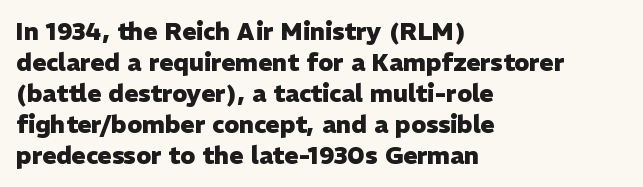
If you measured baseline to baseline, you'd find a middling distance. The specimen reads as upright at a glance. Glyph-to-glyph distance matches everyday printed text. Heavy, bold letterforms. Each row of text sits above clean, open space.
